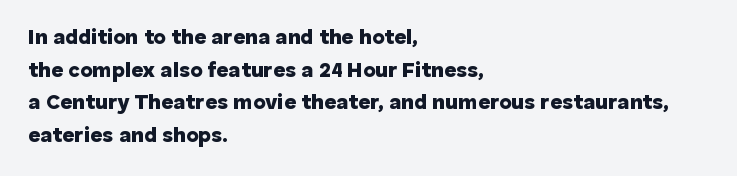
The rendering anchors every line to the left-hand side. In terms of posture, this sample is upright. This sample uses plain, unmodified letter spacing. The gap between lines stays unmarked.
